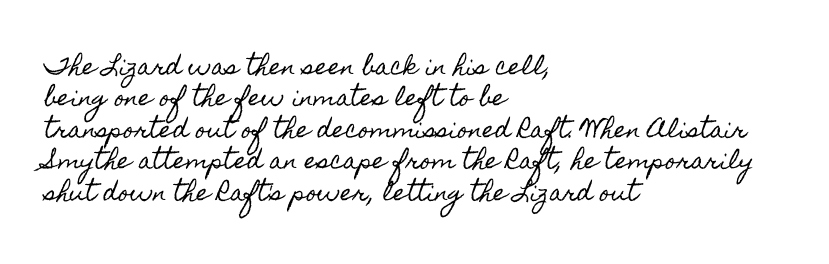
Q: Is the text italic (slanted)? A: Yes.
Q: Is the text underlined? A: No.
Q: How is the paragraph aligned? A: Left-aligned.
Q: Is the spacing between letters normal or unusually wide? A: Normal.
Q: Is the spacing between lines tight, normal or loose? A: Normal.
